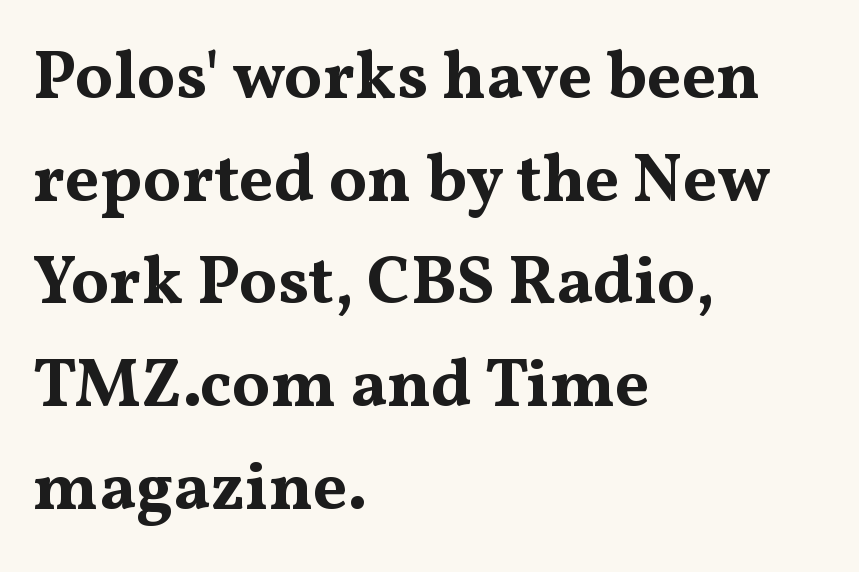
{"serif": "yes", "italic": "no", "bold": "yes", "weight": "bold", "width": "wide", "stroke_contrast": "medium", "x_height": "medium", "monospaced": "no", "underline": "no", "align": "left", "line_spacing": "normal", "line_spacing_ratio": 1.51, "letter_spacing": "normal", "letter_spacing_em": 0.0, "glyph_px": 68}
